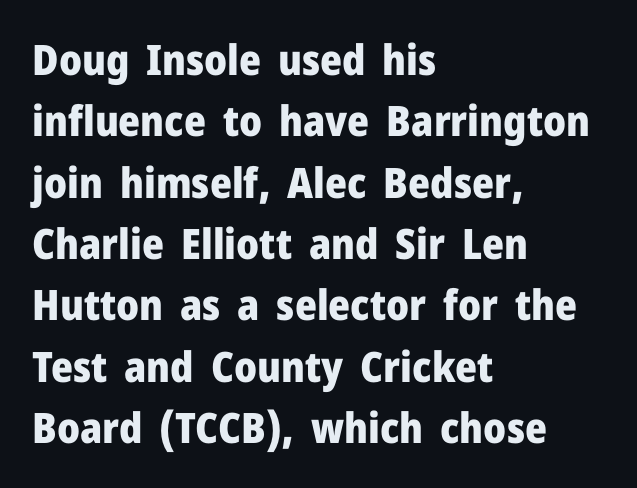
{"serif": "no", "italic": "no", "bold": "yes", "weight": "heavy", "width": "normal", "stroke_contrast": "low", "x_height": "medium", "monospaced": "no", "underline": "no", "align": "left", "line_spacing": "normal", "line_spacing_ratio": 1.46, "letter_spacing": "normal", "letter_spacing_em": 0.0, "glyph_px": 42}
